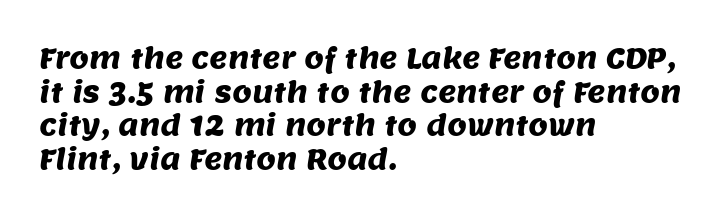
The image shows 28 px sans-serif type; set left-aligned, line spacing 1.2x, normal letter spacing, not underlined; medium stroke contrast and a large x-height.
